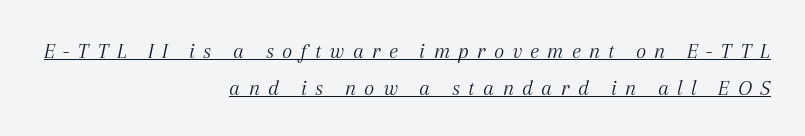
{"italic": "yes", "lean": "right", "slant_degrees": 12, "bold": "no", "underline": "yes", "align": "right", "line_spacing": "normal", "line_spacing_ratio": 1.68, "letter_spacing": "wide", "letter_spacing_em": 0.36, "glyph_px": 22}
